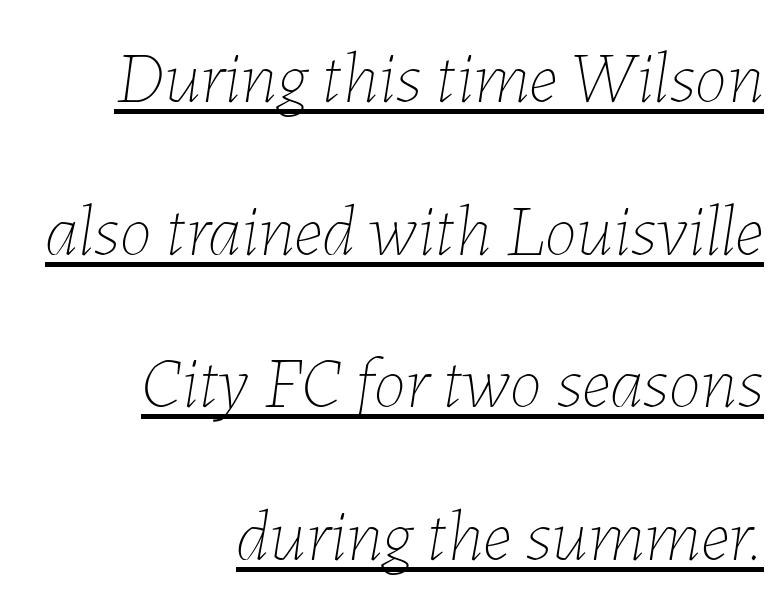
Decoration check: the copy is underlined. This is oblique type, the kind used for emphasis or titles. Is this a fixed-width face? No — the glyphs have proportional, varying widths. The block of text is sparse from top to bottom, with ample space between rows. Is the stroke heavy? The answer is a plain regular-or-lighter.
